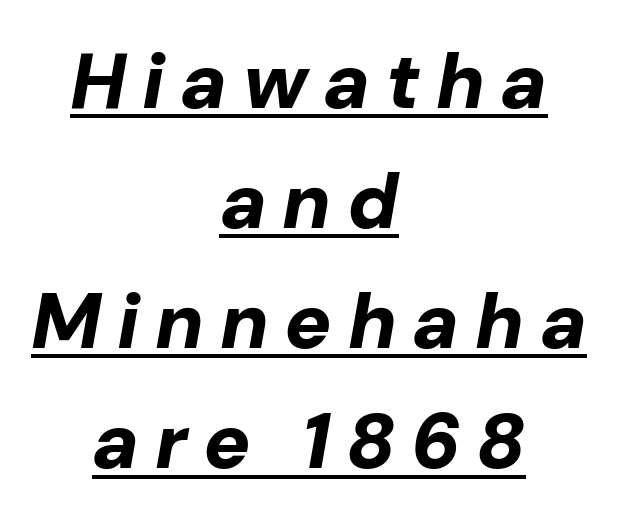
Q: Is the text bold? A: Yes.
Q: Is the text italic (slanted)? A: Yes, it leans right by about 10 degrees.
Q: Is the text underlined? A: Yes.
Q: How is the paragraph aligned? A: Centered.
Q: Is the spacing between letters normal or unusually wide? A: Unusually wide.
Q: Is the spacing between lines tight, normal or loose? A: Normal.
Q: Width (condensed, normal, or wide)? A: Normal.
Q: Stroke contrast? A: Low.
Q: x-height? A: Medium.
Q: Monospaced? A: No.
